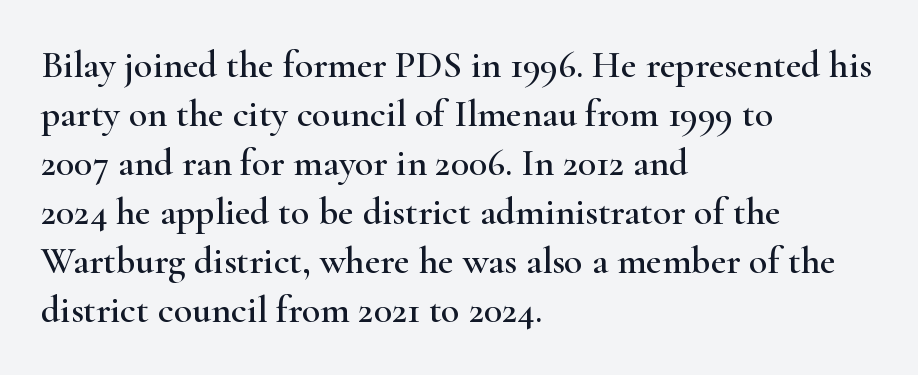
Q: Is the text italic (slanted)? A: No, it is upright.
Q: Is the typeface a serif or a sans-serif typeface? A: Serif.
Q: Is the text underlined? A: No.
Q: How is the paragraph aligned? A: Left-aligned.
Q: Is the spacing between letters normal or unusually wide? A: Normal.
Q: Is the spacing between lines tight, normal or loose? A: Normal.
Q: Width (condensed, normal, or wide)? A: Wide.
Q: Stroke contrast? A: High.
Q: x-height? A: Small.
Q: Monospaced? A: No.
